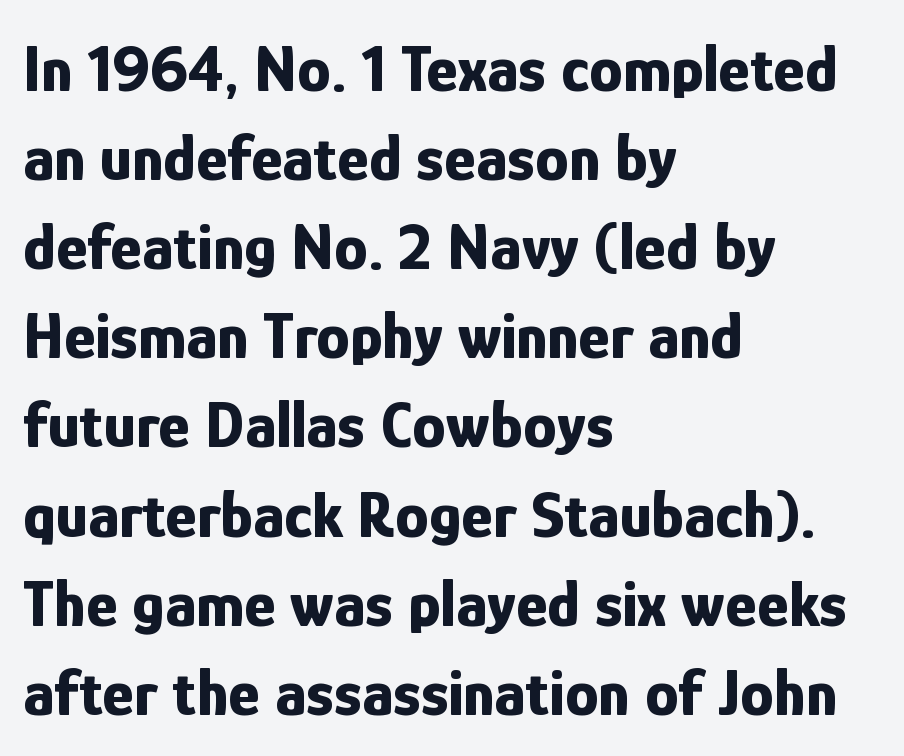
The image shows 67 px bold, condensed sans-serif type, upright; set left-aligned, normal line spacing (1.33x), normal letter spacing, not underlined; low stroke contrast and a medium x-height.
